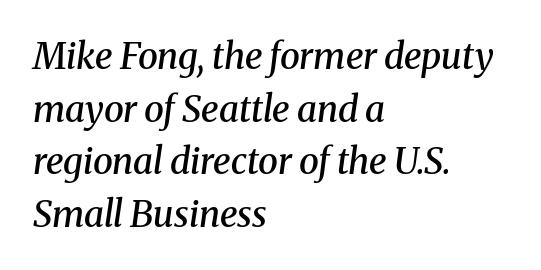
The image shows 36 px semibold serif type, italic (leaning right); set left-aligned, normal line spacing (1.46x), normal letter spacing, not underlined; medium stroke contrast and a medium x-height.
